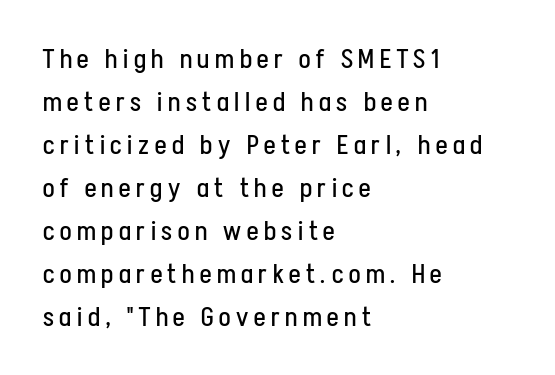
One glance says typical: line gaps are just what's usual. The cut favours lightness, reaching ordinary text weight at its darkest. Is the letter spacing exaggerated? Yes — the characters are pushed far apart. The zone under the glyphs is completely vacant. Where is the straight margin? On the left.
